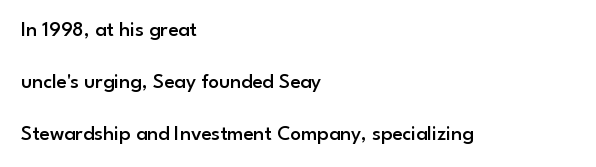
Layout note: lines flush left. No word sits above an underline. A somewhat darkened texture: the type is semibold rather than bold. Default kerning and tracking; the words read as compact shapes. Notice the wide empty band between every row — that's loose leading. Upright lettering throughout.
